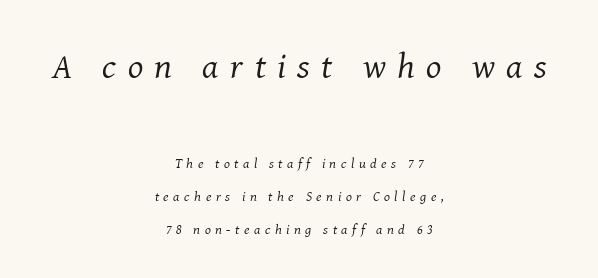
The image shows 36 px regular-weight serif type, italic (leaning right); set centered, loose line spacing (2.36x), unusually wide letter spacing (+0.32 em), not underlined; the first (top) block is 2.57x larger; medium stroke contrast and a medium x-height.
